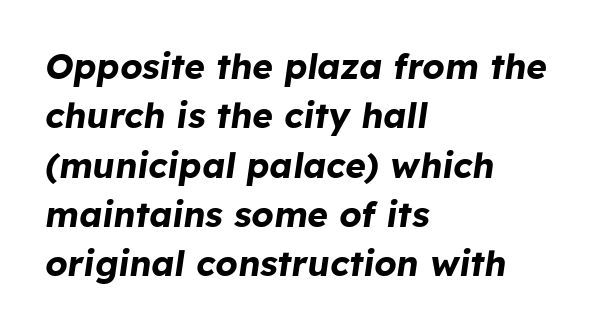
If you measured baseline to baseline, you'd find a middling distance. Spacing verdict: proportional, widths tailored to each character. The face used here has the dense, thick strokes of a bold. This is oblique type, the kind used for emphasis or titles. No extra tracking has been applied to these lines.
